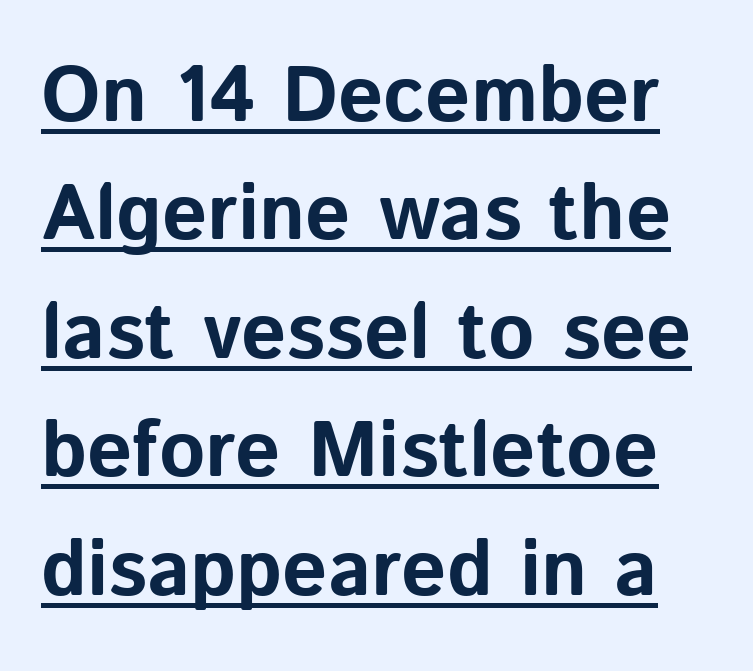
What decoration does the sample have? An underline. Is there any slant? The stems are plumb. The horizontal fit of the characters is conventional and even. The font family rendered here belongs to the sans-serif group. Evenly set lines give the paragraph a standard silhouette. Notice how thick the strokes are: this is what a full bold looks like.
